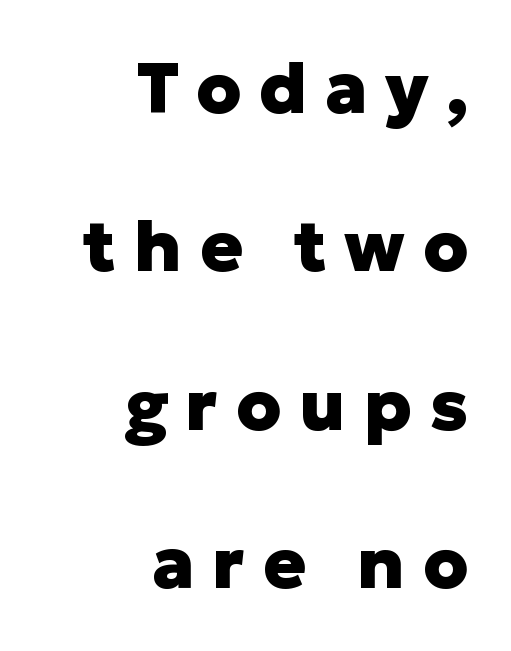
{"serif": "no", "italic": "no", "bold": "yes", "weight": "heavy", "width": "normal", "stroke_contrast": "low", "x_height": "medium", "monospaced": "no", "underline": "no", "align": "right", "line_spacing": "loose", "line_spacing_ratio": 2.23, "letter_spacing": "wide", "letter_spacing_em": 0.25, "glyph_px": 71}
